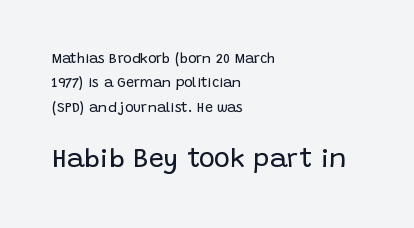
{"italic": "no", "bold": "no", "underline": "no", "align": "left", "line_spacing_ratio": 1.75, "letter_spacing": "normal", "letter_spacing_em": 0.0, "larger_block": "second", "size_ratio": 1.93, "glyph_px": 27}
